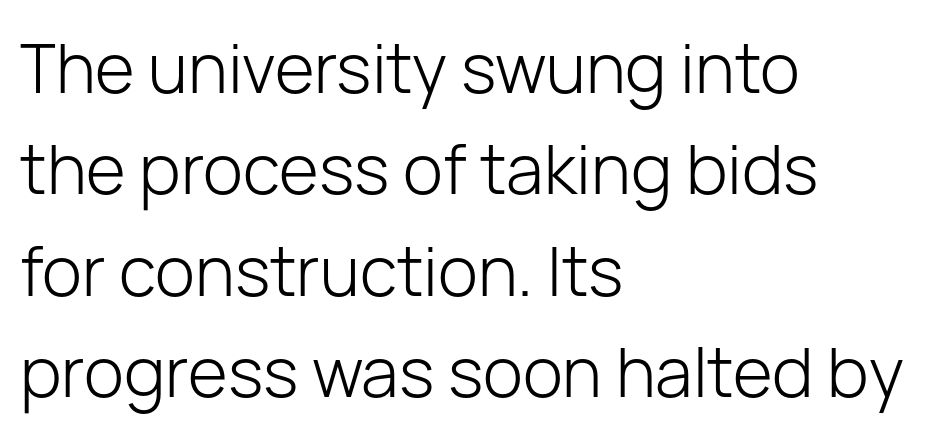
Does the leading feel generous? No, just average. Nope, not italic — everything's standing straight. A typesetter would call this zero additional tracking. The cut favours lightness, reaching ordinary text weight at its darkest.
